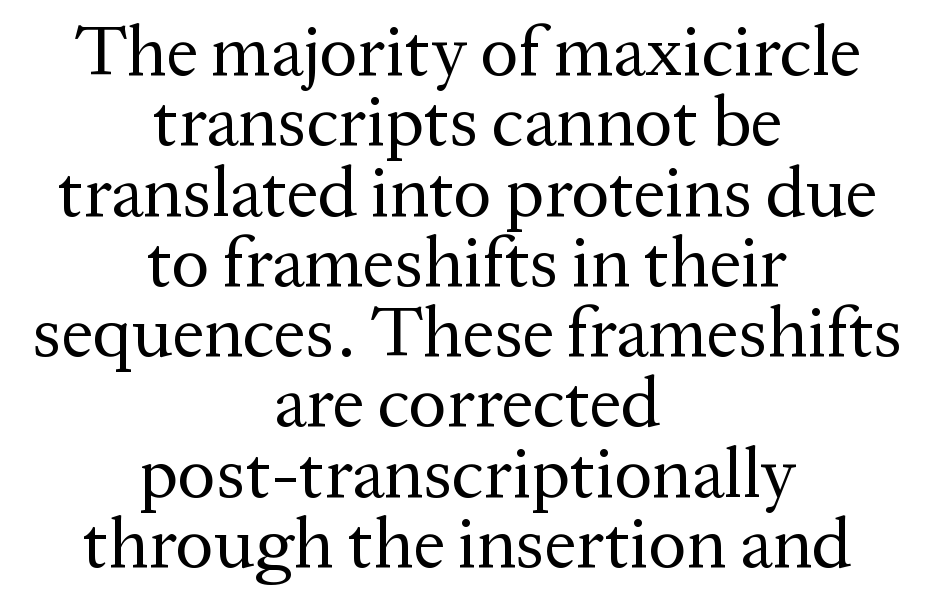
{"serif": "yes", "italic": "no", "bold": "no", "weight": "regular", "width": "normal", "stroke_contrast": "medium", "x_height": "medium", "monospaced": "no", "underline": "no", "align": "center", "line_spacing": "tight", "line_spacing_ratio": 0.99, "letter_spacing": "normal", "letter_spacing_em": 0.0, "glyph_px": 71}
